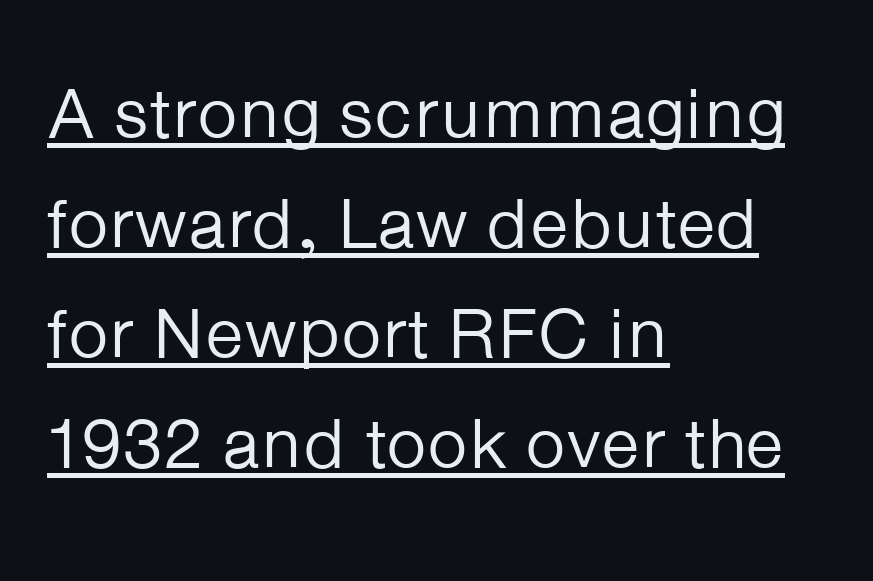
{"serif": "no", "italic": "no", "bold": "no", "weight": "regular", "width": "normal", "stroke_contrast": "low", "x_height": "medium", "monospaced": "no", "underline": "yes", "align": "left", "line_spacing": "normal", "line_spacing_ratio": 1.55, "letter_spacing": "normal", "letter_spacing_em": 0.0, "glyph_px": 71}
